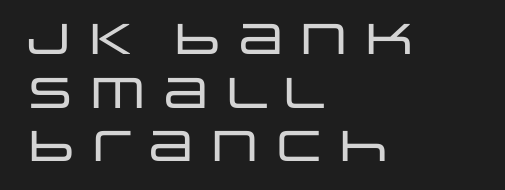
The image shows 43 px wide sans-serif type, upright; set left-aligned, normal line spacing (1.25x), normal letter spacing, not underlined; low stroke contrast and a large x-height.
